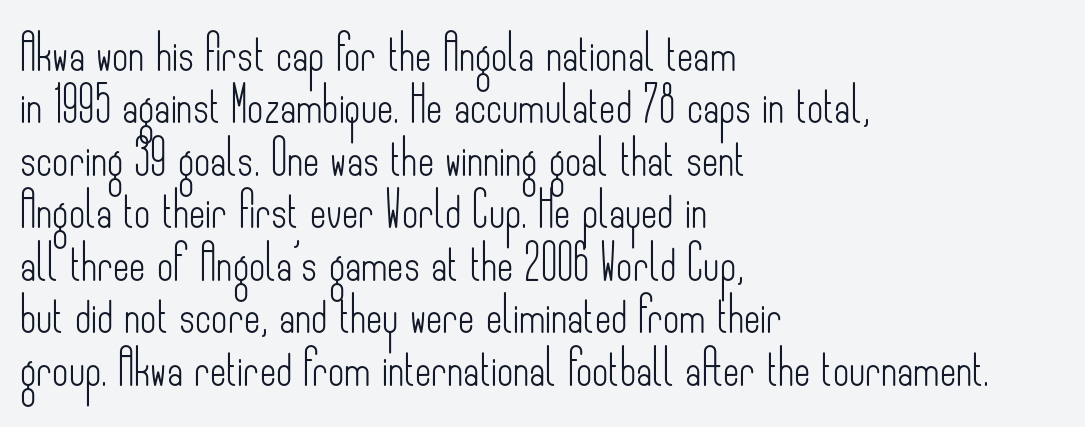
Is this a sans? Yes — the strokes have no serifs. What stands out about the letter spacing? Nothing — it is the standard amount. In terms of posture, this sample is upright. A typesetter would call this proportional, since set widths differ per character. Typeset ragged right — the left edge is the straight one. No extra ink here — the face is not bold.
